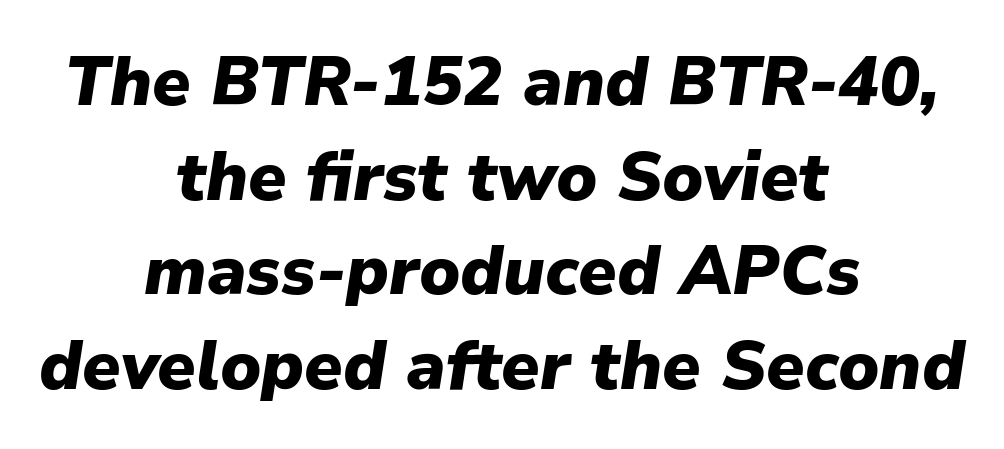
The image shows 68 px heavy type, italic (leaning right); set centered, normal line spacing (1.39x), normal letter spacing, not underlined; low stroke contrast and a medium x-height.
